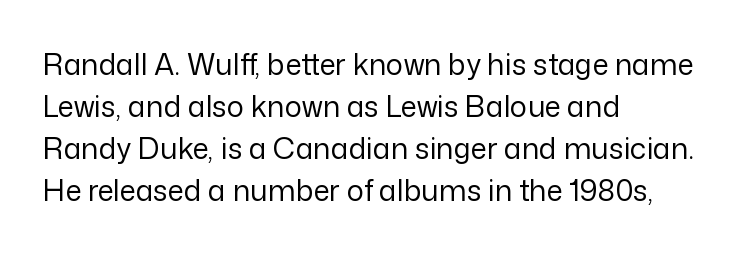
Think of a printed novel: that variable character pitch is what you see here. The weight tops out at a normal text grade. Evenly set lines give the paragraph a standard silhouette. The letters stand upright; this is a roman face. No word sits above an underline.
